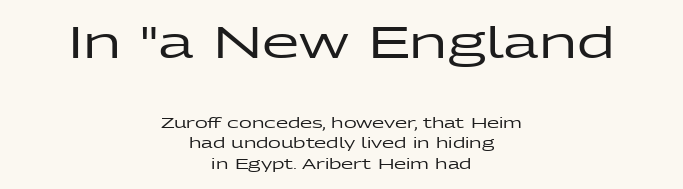
Q: Is the text italic (slanted)? A: No, it is upright.
Q: Is the typeface a serif or a sans-serif typeface? A: Sans-serif.
Q: Is the text underlined? A: No.
Q: How is the paragraph aligned? A: Centered.
Q: Is the spacing between letters normal or unusually wide? A: Normal.
Q: Is the spacing between lines tight, normal or loose? A: Normal.
Q: Which block of text is set in a larger size, the first (top) or the second (bottom)? A: The first (top) one.
Q: Width (condensed, normal, or wide)? A: Wide.
Q: Stroke contrast? A: Low.
Q: x-height? A: Medium.
Q: Monospaced? A: No.
